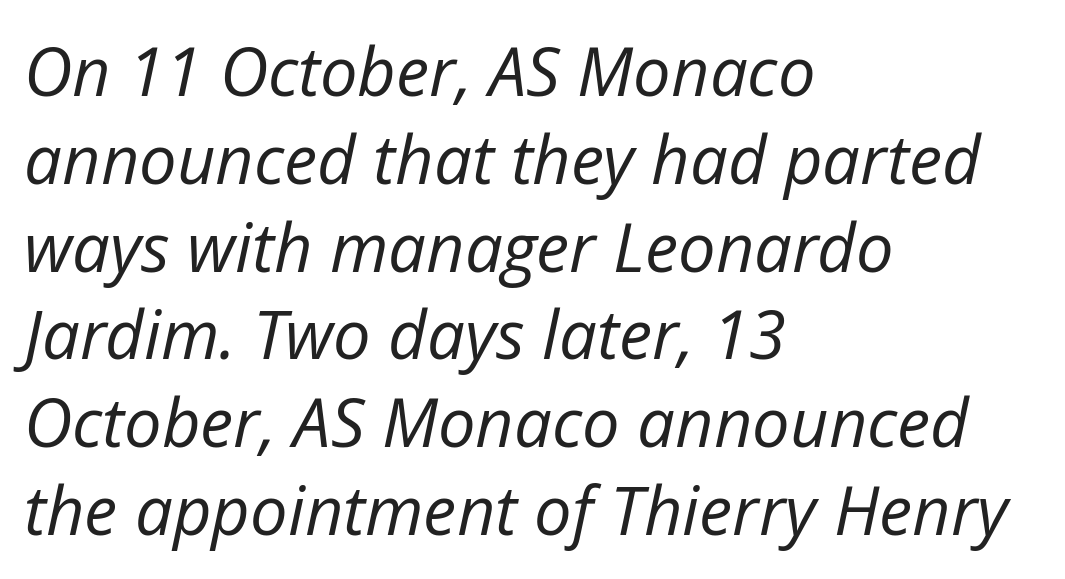
Q: Is the text bold? A: No.
Q: Is the text italic (slanted)? A: Yes, it leans right by about 12 degrees.
Q: Is the text underlined? A: No.
Q: How is the paragraph aligned? A: Left-aligned.
Q: Is the spacing between letters normal or unusually wide? A: Normal.
Q: Is the spacing between lines tight, normal or loose? A: Normal.
Q: Width (condensed, normal, or wide)? A: Normal.
Q: Stroke contrast? A: Low.
Q: x-height? A: Medium.
Q: Monospaced? A: No.
